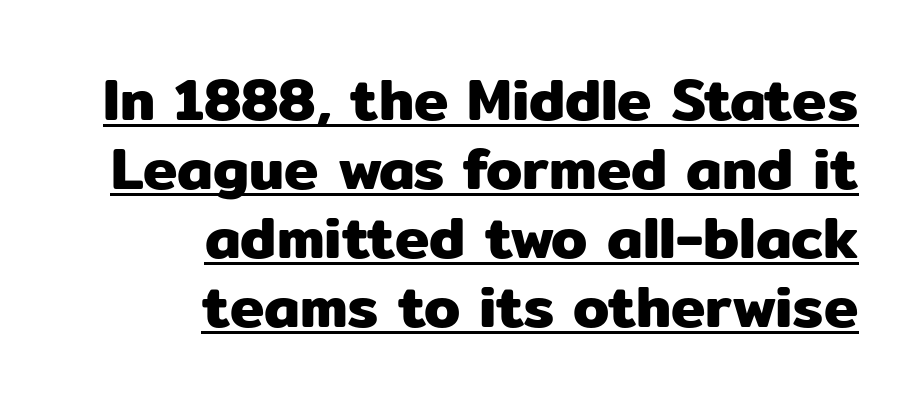
Q: Is the text italic (slanted)? A: No, it is upright.
Q: Is the typeface a serif or a sans-serif typeface? A: Sans-serif.
Q: Is the text underlined? A: Yes.
Q: How is the paragraph aligned? A: Right-aligned.
Q: Is the spacing between letters normal or unusually wide? A: Normal.
Q: Width (condensed, normal, or wide)? A: Normal.
Q: Stroke contrast? A: Low.
Q: x-height? A: Medium.
Q: Monospaced? A: No.
